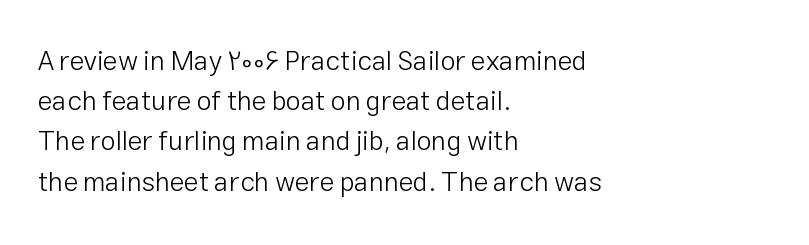
The image shows 27 px text type, upright; set left-aligned, normal line spacing (1.49x), normal letter spacing, not underlined.
